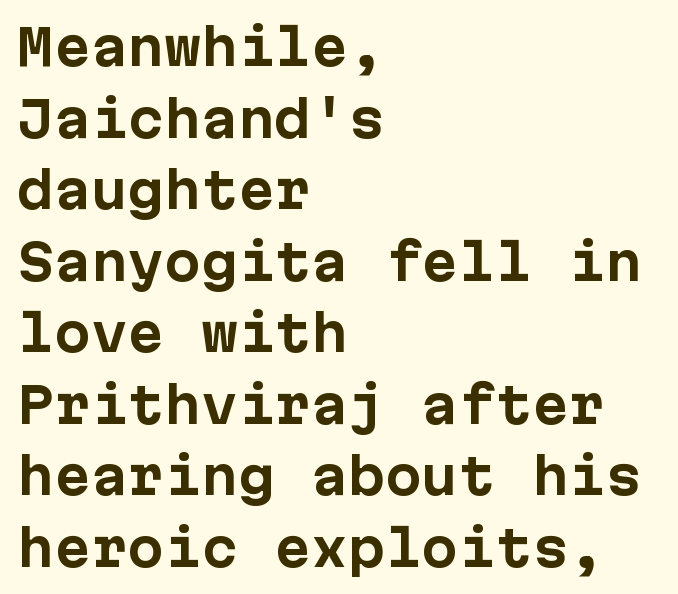
The image shows 49 px bold sans-serif type, upright, monospaced; set left-aligned, normal line spacing (1.46x), normal letter spacing, not underlined; low stroke contrast and a medium x-height.
